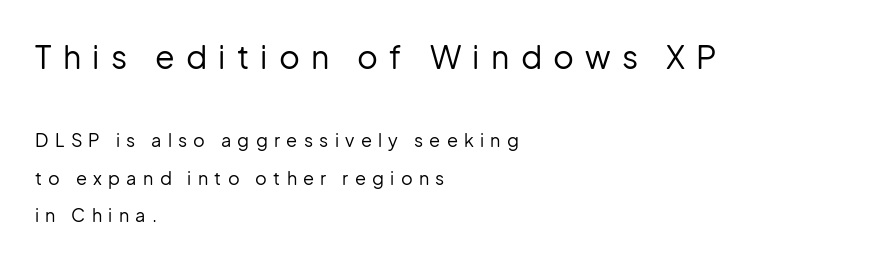
{"serif": "no", "italic": "no", "bold": "no", "weight": "regular", "width": "normal", "stroke_contrast": "low", "x_height": "medium", "monospaced": "no", "underline": "no", "align": "left", "line_spacing": "loose", "line_spacing_ratio": 2.1, "letter_spacing": "wide", "letter_spacing_em": 0.35, "larger_block": "first", "size_ratio": 1.78, "glyph_px": 32}
